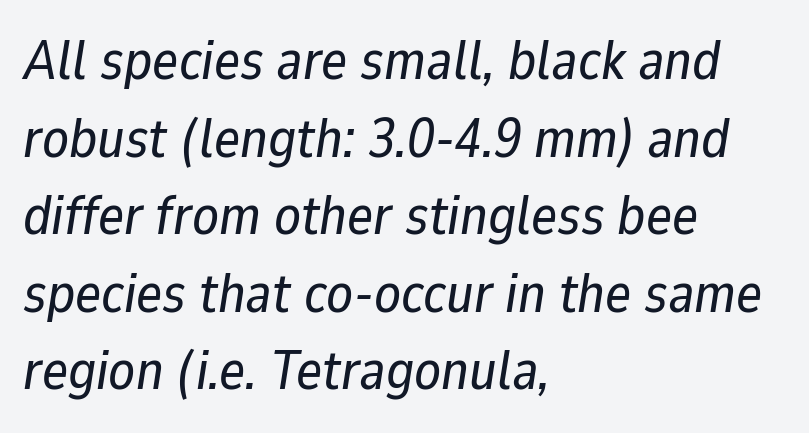
The image shows 55 px text type, italic (leaning right); set left-aligned, normal line spacing (1.41x), normal letter spacing, not underlined; low stroke contrast and a medium x-height.
